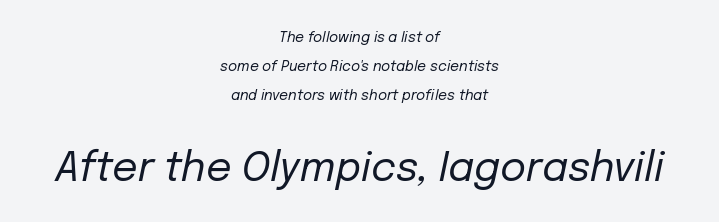
The image shows 40 px regular-weight type, italic (leaning right); set centered, loose line spacing (2.08x), normal letter spacing, not underlined; the second (bottom) block is 2.86x larger; low stroke contrast and a medium x-height.
